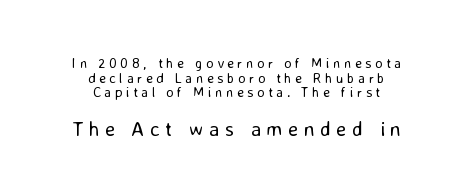
Q: Is the text bold? A: No.
Q: Is the text italic (slanted)? A: No, it is upright.
Q: Is the text underlined? A: No.
Q: How is the paragraph aligned? A: Centered.
Q: Is the spacing between letters normal or unusually wide? A: Unusually wide.
Q: Is the spacing between lines tight, normal or loose? A: Tight.
Q: Which block of text is set in a larger size, the first (top) or the second (bottom)? A: The second (bottom) one.
